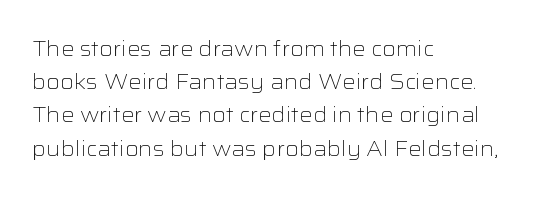
{"italic": "no", "bold": "no", "underline": "no", "align": "left", "line_spacing": "normal", "line_spacing_ratio": 1.58, "letter_spacing": "normal", "letter_spacing_em": 0.0, "glyph_px": 21}
